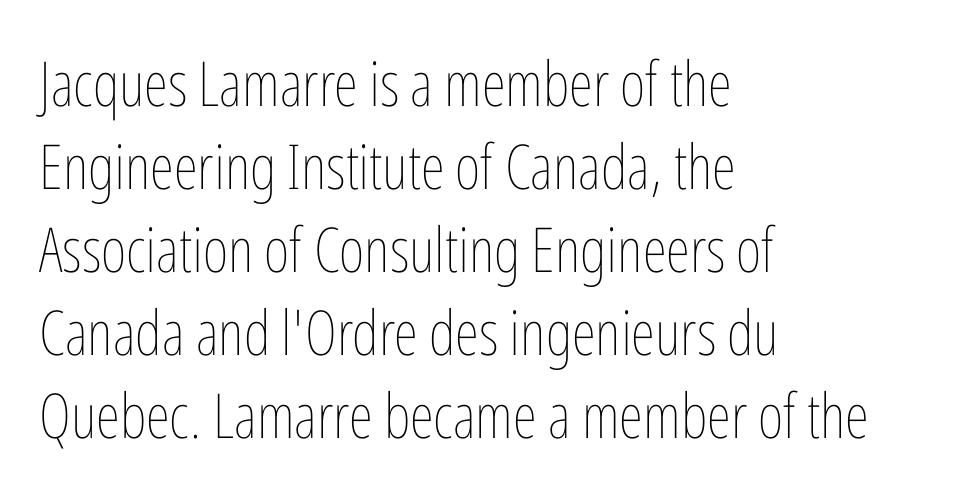
Line spacing here is normal. Inter-character spacing is left at the font's built-in metrics. The text block is weighted toward the left margin, trailing off unevenly rightward. You could not count columns in this text — the font is proportionally spaced.
